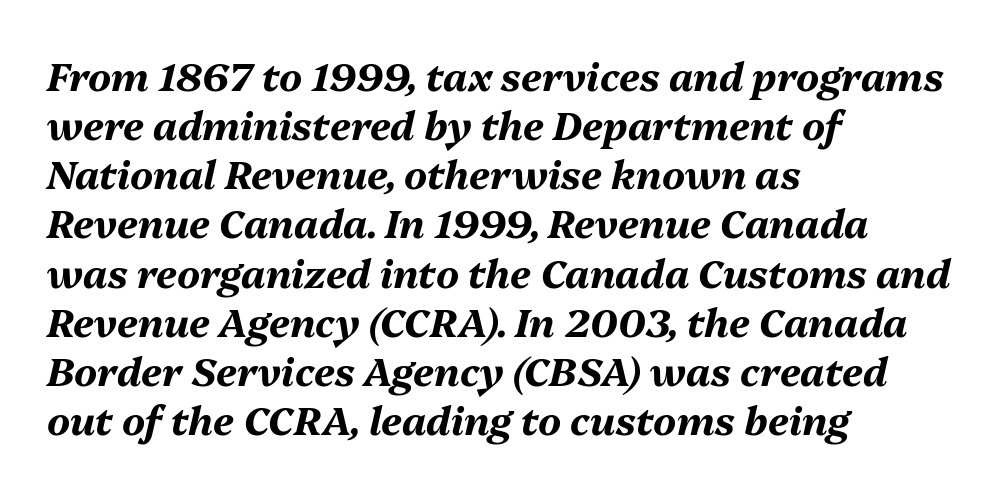
There is no visible air inserted between adjacent glyphs. Unmarked baselines from the first word to the last. Each new line begins a customary step beneath the previous one. Slant detected: the letters are inclined.
